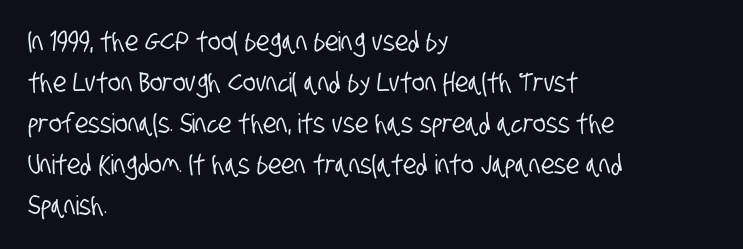
The paragraph has a hard left edge and a soft right edge. The leading is moderate, giving the passage an even texture. Has an underline been added? It has not. The line texture is even and compact thanks to regular tracking.
